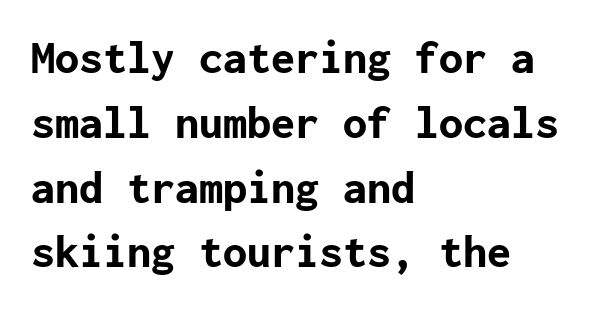
{"serif": "no", "italic": "no", "bold": "yes", "weight": "bold", "width": "normal", "stroke_contrast": "low", "x_height": "medium", "underline": "no", "align": "left", "line_spacing": "normal", "line_spacing_ratio": 1.35, "letter_spacing": "normal", "letter_spacing_em": 0.0, "glyph_px": 48}
